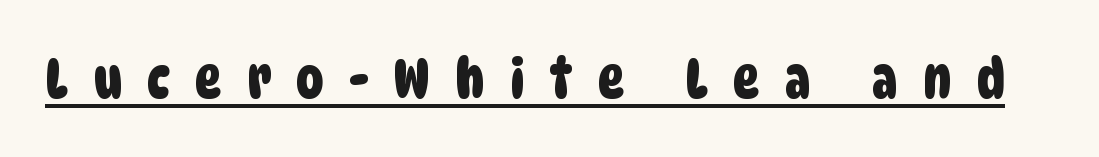
The text was rendered using a sans face with plain stroke endings. The passage shown has open, widely tracked lettering throughout. In designer terms, the underline attribute is active on this setting. The face used here is proportionally spaced, like ordinary book or web type.
